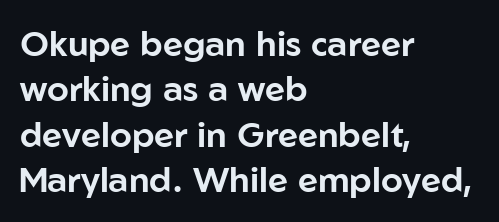
{"serif": "no", "italic": "no", "width": "normal", "stroke_contrast": "low", "x_height": "medium", "monospaced": "no", "underline": "no", "align": "left", "line_spacing": "normal", "line_spacing_ratio": 1.3, "letter_spacing": "normal", "letter_spacing_em": 0.0, "glyph_px": 35}
